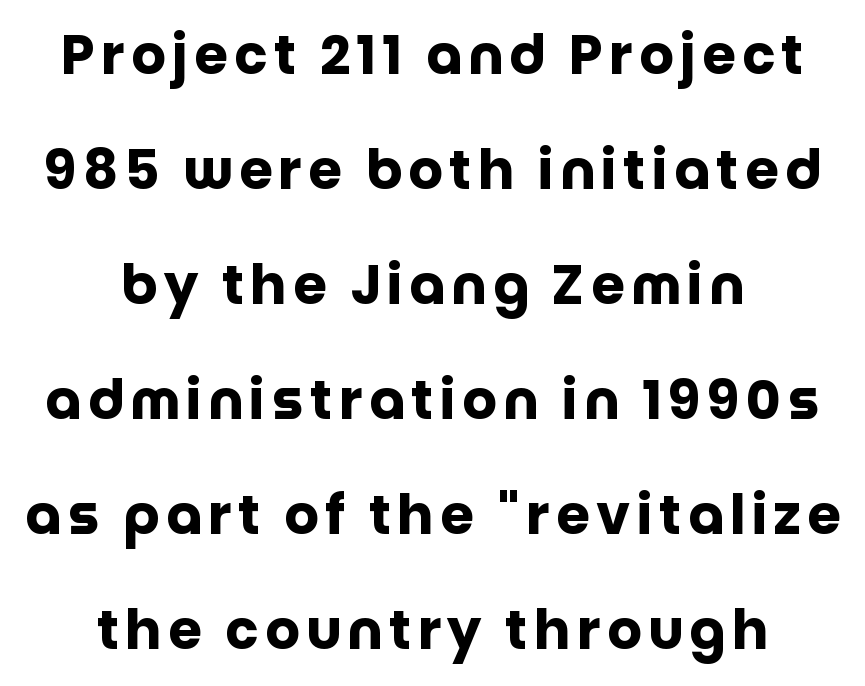
Proportional: the letters do not fall into vertical columns. The glyphs are unaccompanied by any horizontal stroke below them. One-word summary of the alignment: center. Does the lettering tilt? It doesn't — this is upright. Summary of weight: heavy, a full bold.
